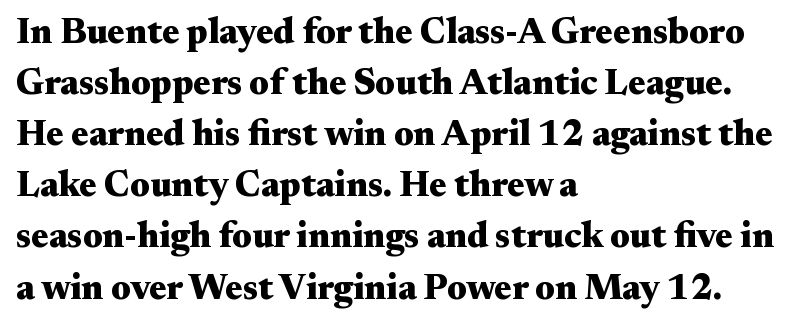
Q: Is the text bold? A: Yes.
Q: Is the text italic (slanted)? A: No, it is upright.
Q: Is the typeface a serif or a sans-serif typeface? A: Serif.
Q: Is the text underlined? A: No.
Q: How is the paragraph aligned? A: Left-aligned.
Q: Is the spacing between letters normal or unusually wide? A: Normal.
Q: Is the spacing between lines tight, normal or loose? A: Normal.
Q: Width (condensed, normal, or wide)? A: Wide.
Q: Stroke contrast? A: Medium.
Q: x-height? A: Small.
Q: Monospaced? A: No.
